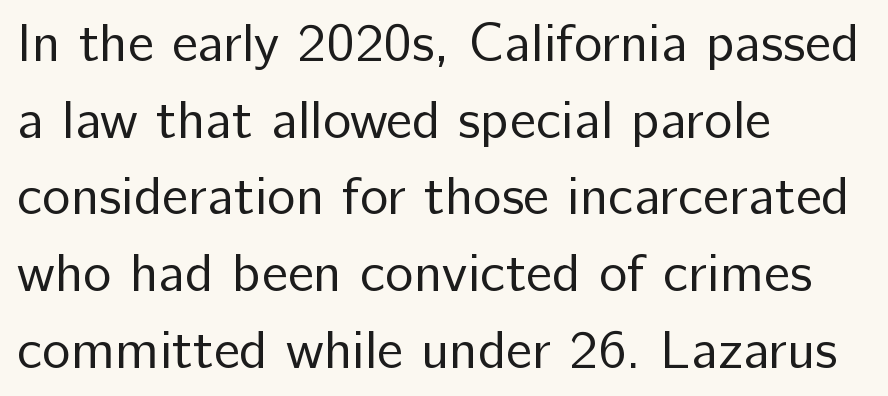
The image shows 54 px regular-weight sans-serif type, upright; set left-aligned, normal line spacing (1.42x), normal letter spacing, not underlined; low stroke contrast and a medium x-height.
